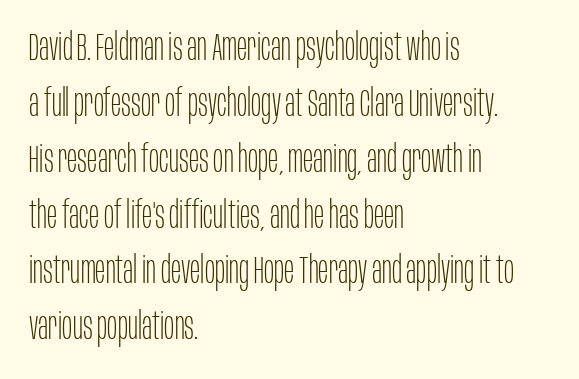
Q: Is the text bold? A: No.
Q: Is the text italic (slanted)? A: No, it is upright.
Q: Is the typeface a serif or a sans-serif typeface? A: Sans-serif.
Q: Is the text underlined? A: No.
Q: How is the paragraph aligned? A: Left-aligned.
Q: Is the spacing between letters normal or unusually wide? A: Normal.
Q: Is the spacing between lines tight, normal or loose? A: Normal.
Q: Width (condensed, normal, or wide)? A: Condensed.
Q: Stroke contrast? A: Low.
Q: x-height? A: Large.
Q: Monospaced? A: No.
